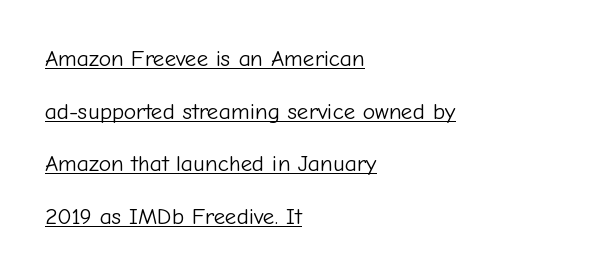
Compared with typical paragraphs, the rows here are farther apart. Here the glyphs are tracked normally, forming tight word shapes. The ragged edge is on the right, which tells us the setting is flush left. Notice how a bar underscores the lettering throughout. Bold? No — there's no thickening of the strokes. Every character sits straight up, as roman type does.
